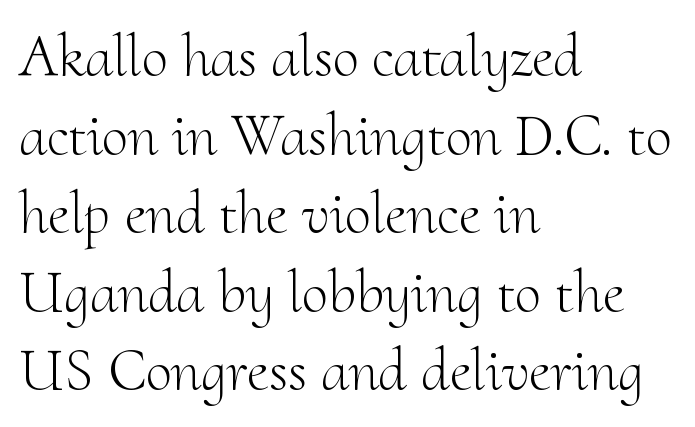
The axis of the letterforms is exactly vertical. The cut favours lightness, reaching ordinary text weight at its darkest. Regular leading. This sample is left-justified, so line endings fall wherever the words run out. You could not count columns in this text — the font is proportionally spaced.
